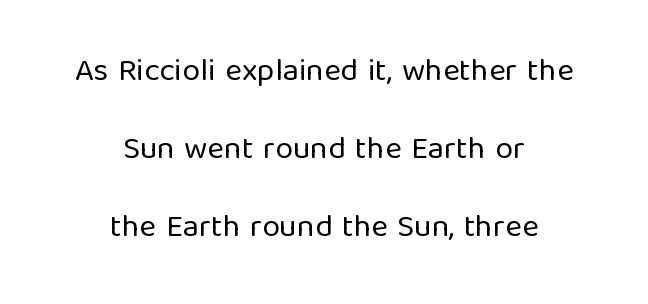
{"serif": "no", "italic": "no", "bold": "no", "weight": "regular", "width": "normal", "stroke_contrast": "low", "x_height": "medium", "monospaced": "no", "underline": "no", "align": "center", "line_spacing": "loose", "line_spacing_ratio": 2.44, "letter_spacing": "normal", "letter_spacing_em": 0.0, "glyph_px": 32}
